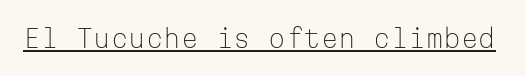
{"italic": "no", "bold": "no", "underline": "yes", "letter_spacing": "normal", "letter_spacing_em": 0.0, "glyph_px": 25}
